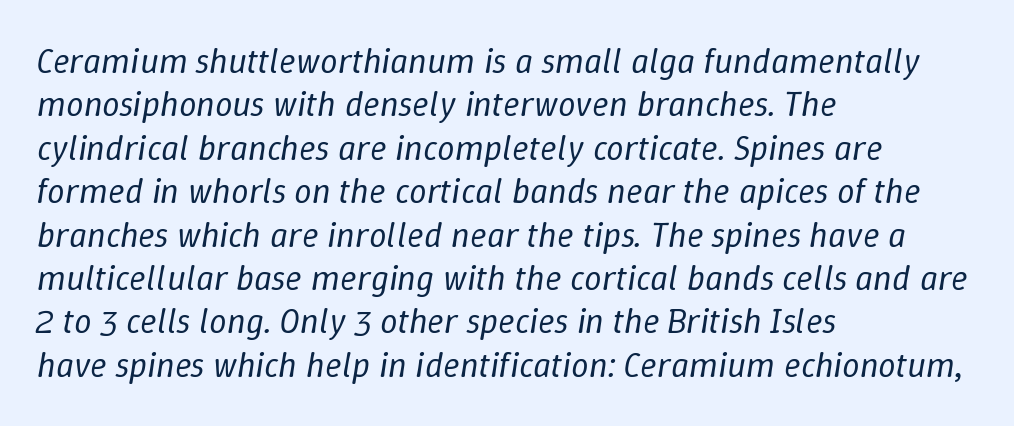
{"italic": "yes", "lean": "right", "slant_degrees": 9, "bold": "no", "weight": "regular", "width": "normal", "stroke_contrast": "low", "x_height": "medium", "monospaced": "no", "underline": "no", "align": "left", "line_spacing_ratio": 1.24, "letter_spacing": "normal", "letter_spacing_em": 0.0, "glyph_px": 35}
